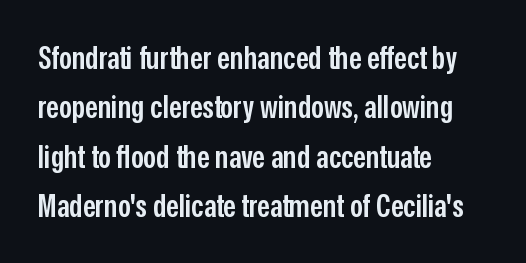
{"serif": "no", "italic": "no", "bold": "semi", "weight": "semibold", "width": "condensed", "stroke_contrast": "low", "x_height": "medium", "monospaced": "no", "underline": "no", "align": "left", "line_spacing": "normal", "line_spacing_ratio": 1.54, "letter_spacing": "normal", "letter_spacing_em": 0.0, "glyph_px": 32}
